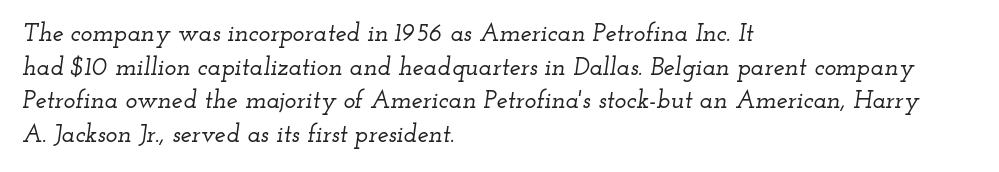
Q: Is the text italic (slanted)? A: Yes, it leans right by about 12 degrees.
Q: Is the text underlined? A: No.
Q: How is the paragraph aligned? A: Left-aligned.
Q: Is the spacing between letters normal or unusually wide? A: Normal.
Q: Is the spacing between lines tight, normal or loose? A: Normal.
